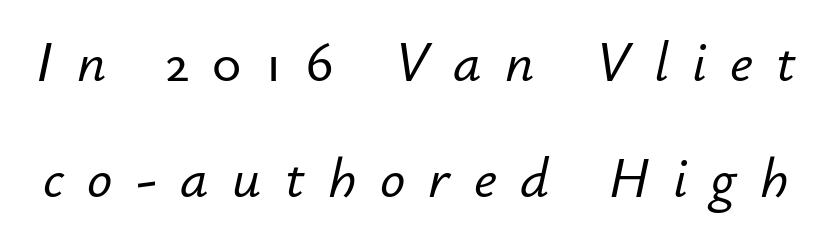
Successive baselines arrive slowly, with a big drop between each. The passage shown leans; its letterforms are oblique. The line texture is sparse and dotted thanks to wide tracking. Letters rest on an invisible, unmarked baseline. Proportional: the letters do not fall into vertical columns.
